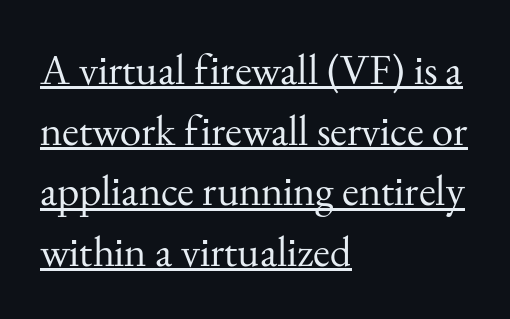
{"serif": "yes", "italic": "no", "bold": "no", "weight": "regular", "width": "normal", "stroke_contrast": "medium", "x_height": "small", "monospaced": "no", "underline": "yes", "align": "left", "line_spacing": "normal", "line_spacing_ratio": 1.41, "letter_spacing": "normal", "letter_spacing_em": 0.0, "glyph_px": 43}
